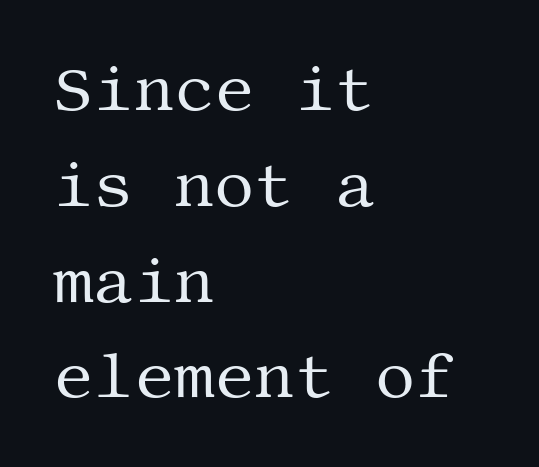
This block has exactly the height ordinary leading produces. Notice how the stems are strictly vertical — no italics here. On a weight scale, this lands at 450 or below. This rendering employs a face with finishing strokes, i.e., a serif.
